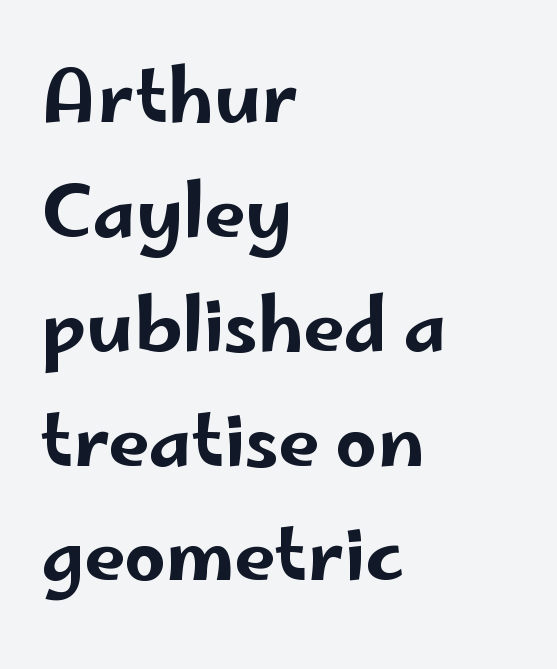
The image shows 73 px wide sans-serif type, upright; set left-aligned, normal line spacing (1.57x), normal letter spacing, not underlined; low stroke contrast and a small x-height.
